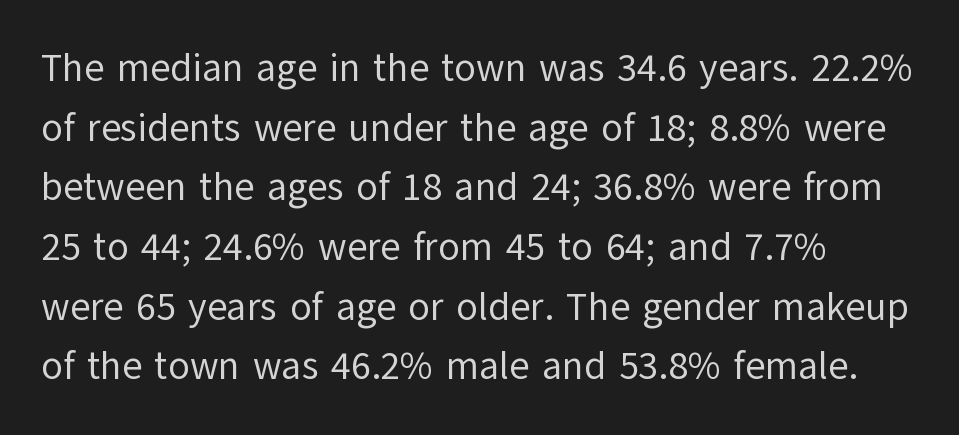
Q: Is the text bold? A: No.
Q: Is the text italic (slanted)? A: No, it is upright.
Q: Is the typeface a serif or a sans-serif typeface? A: Sans-serif.
Q: Is the text underlined? A: No.
Q: How is the paragraph aligned? A: Left-aligned.
Q: Is the spacing between letters normal or unusually wide? A: Normal.
Q: Is the spacing between lines tight, normal or loose? A: Normal.
Q: Width (condensed, normal, or wide)? A: Normal.
Q: Stroke contrast? A: Low.
Q: x-height? A: Medium.
Q: Monospaced? A: No.
